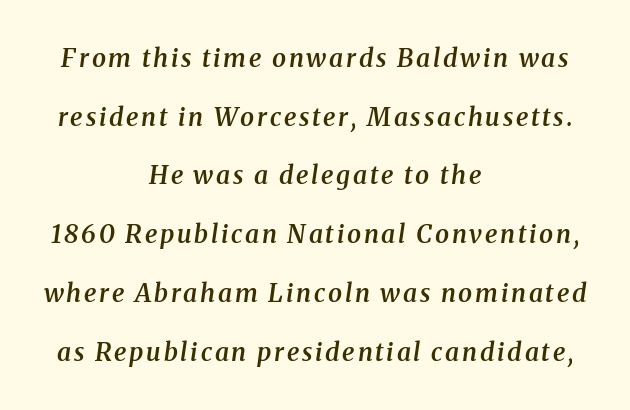
Q: Is the text bold? A: Semi-bold.
Q: Is the text italic (slanted)? A: Yes, it leans right by about 8 degrees.
Q: Is the text underlined? A: No.
Q: How is the paragraph aligned? A: Centered.
Q: Is the spacing between lines tight, normal or loose? A: Loose.
